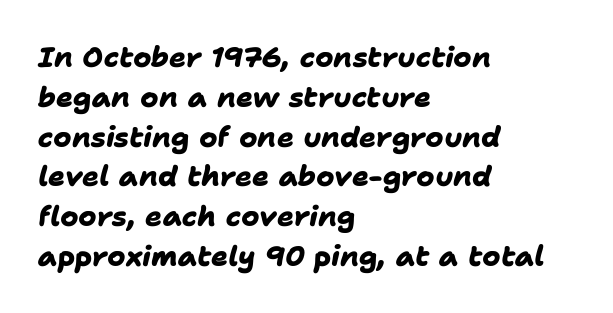
{"serif": "no", "bold": "yes", "weight": "heavy", "width": "normal", "stroke_contrast": "low", "x_height": "medium", "monospaced": "no", "underline": "no", "align": "left", "line_spacing": "normal", "line_spacing_ratio": 1.42, "letter_spacing": "normal", "letter_spacing_em": 0.0, "glyph_px": 28}
